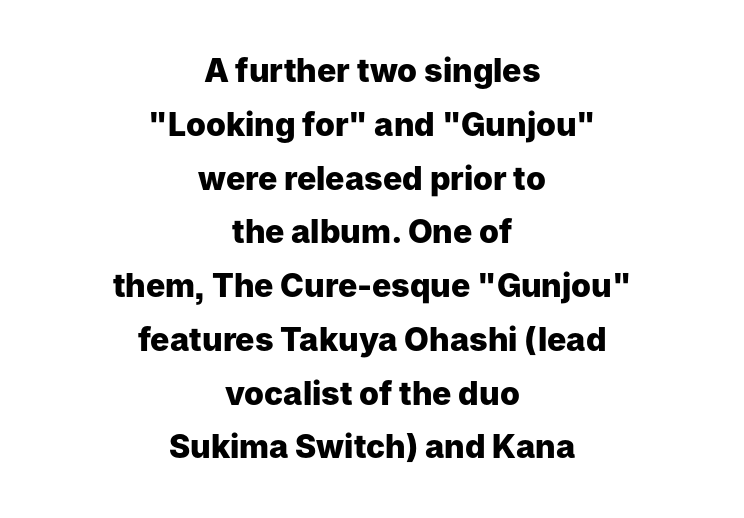
{"serif": "no", "italic": "no", "bold": "yes", "weight": "heavy", "width": "normal", "stroke_contrast": "low", "x_height": "medium", "monospaced": "no", "underline": "no", "align": "center", "line_spacing": "normal", "line_spacing_ratio": 1.68, "letter_spacing": "normal", "letter_spacing_em": 0.0, "glyph_px": 32}
